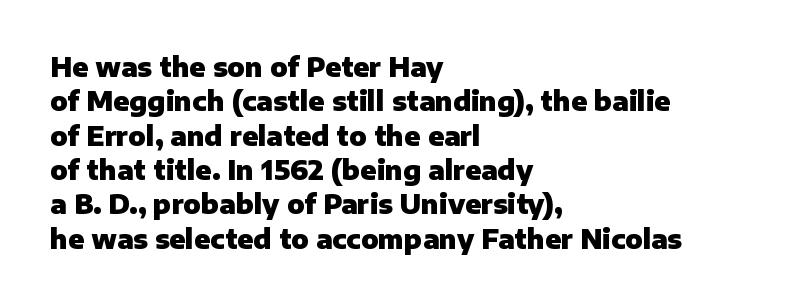
The image shows 26 px bold type, upright; set left-aligned, normal line spacing (1.32x), normal letter spacing, not underlined.
